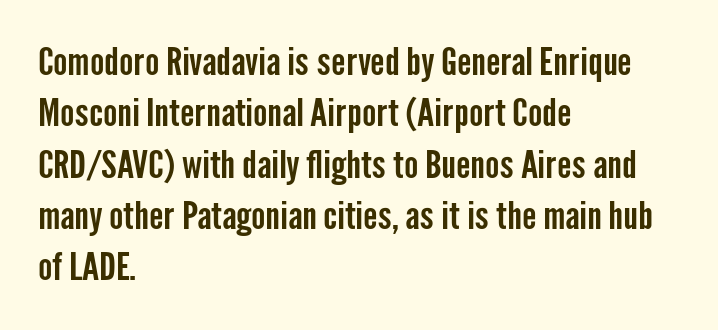
The image shows 38 px condensed sans-serif type, upright; set left-aligned, normal line spacing (1.35x), normal letter spacing, not underlined; low stroke contrast and a medium x-height.
